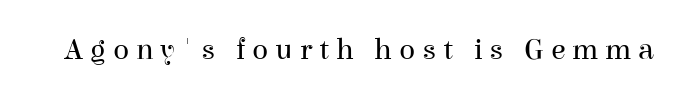
The image shows 30 px regular-weight serif type, upright; set unusually wide letter spacing (+0.23 em), not underlined; high stroke contrast and a medium x-height.
